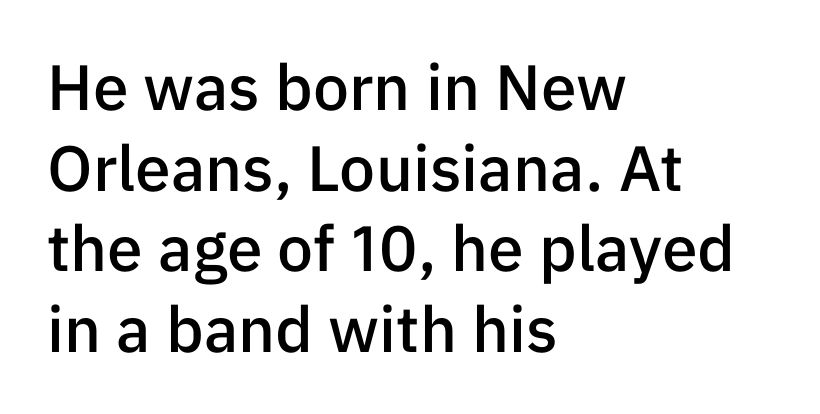
Q: Is the text bold? A: Semi-bold.
Q: Is the text italic (slanted)? A: No, it is upright.
Q: Is the typeface a serif or a sans-serif typeface? A: Sans-serif.
Q: Is the text underlined? A: No.
Q: How is the paragraph aligned? A: Left-aligned.
Q: Is the spacing between letters normal or unusually wide? A: Normal.
Q: Is the spacing between lines tight, normal or loose? A: Normal.
Q: Width (condensed, normal, or wide)? A: Normal.
Q: Stroke contrast? A: Low.
Q: x-height? A: Medium.
Q: Monospaced? A: No.
